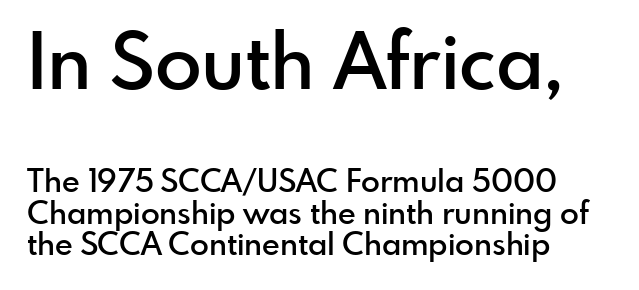
Vertically, the passage feels compressed, each row crowding the next. Weight: semibold (demi). The type family on display is of the sans-serif kind. The letterforms sit shoulder to shoulder at normal distance.
